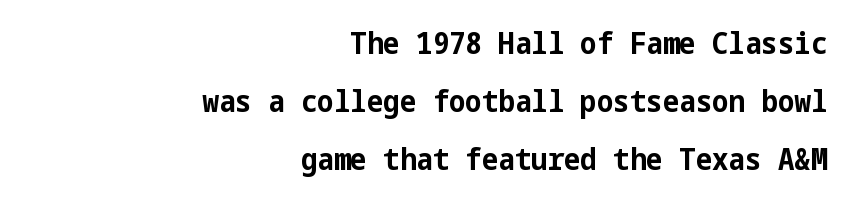
Q: Is the text bold? A: Yes.
Q: Is the text italic (slanted)? A: No, it is upright.
Q: Is the typeface a serif or a sans-serif typeface? A: Sans-serif.
Q: Is the text underlined? A: No.
Q: How is the paragraph aligned? A: Right-aligned.
Q: Is the spacing between letters normal or unusually wide? A: Normal.
Q: Width (condensed, normal, or wide)? A: Condensed.
Q: Stroke contrast? A: Low.
Q: x-height? A: Medium.
